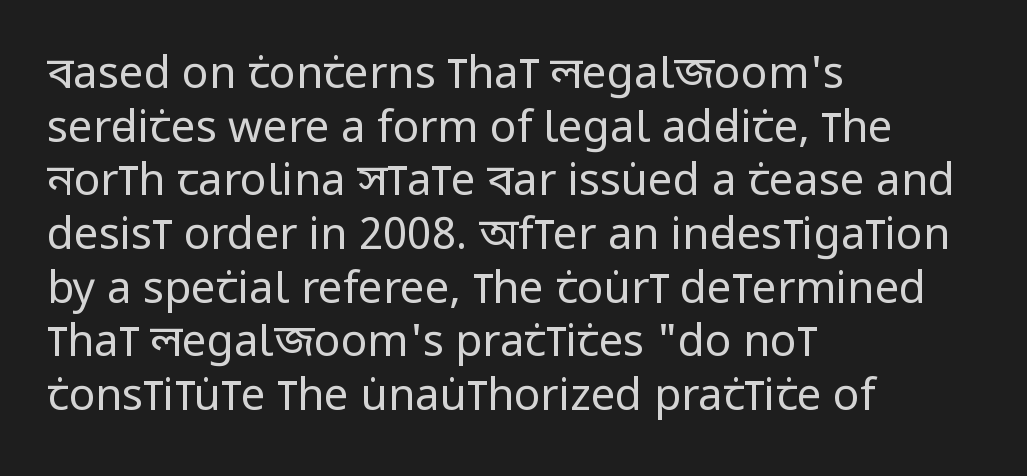
The image shows 44 px regular-weight, condensed sans-serif type, upright; set left-aligned, line spacing 1.22x, normal letter spacing, not underlined; low stroke contrast and a large x-height.
